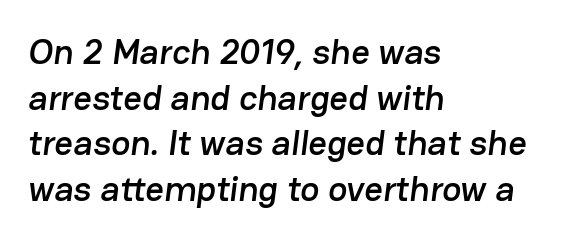
Nothing unusual about the tracking: characters are spaced as the font intends. A typesetter would call this proportional, since set widths differ per character. Check where the strokes stop: nothing finishes them off — pure sans. Quick note: underline off. One-word summary of the alignment: left. Regular leading.
